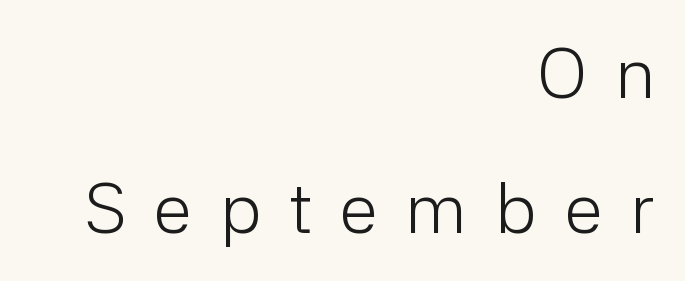
You could only call the tracking loose — the letters float apart. The passage shown is not bold in any degree. Glance below the letters and you will spot only blank space. You could not count columns in this text — the font is proportionally spaced. Letterform terminals end flat and unadorned throughout the passage. Baseline-to-baseline distance is far greater than the letter height.
